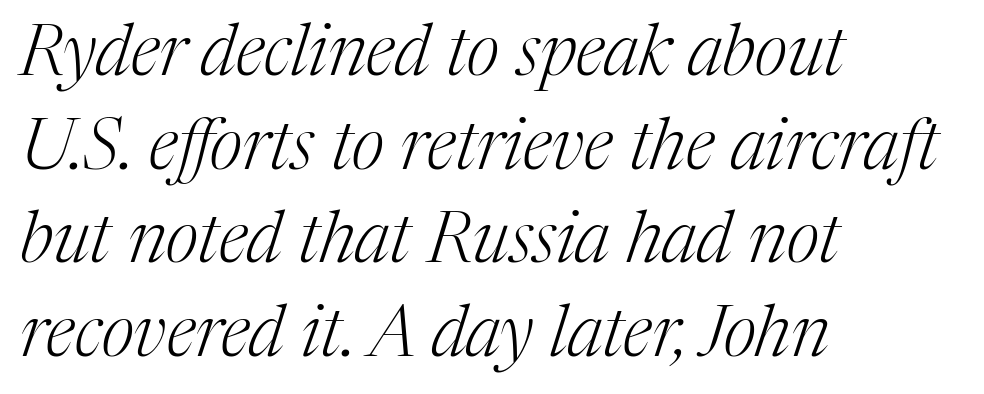
Q: Is the text bold? A: No.
Q: Is the text italic (slanted)? A: Yes, it leans right by about 17 degrees.
Q: Is the typeface a serif or a sans-serif typeface? A: Serif.
Q: Is the text underlined? A: No.
Q: How is the paragraph aligned? A: Left-aligned.
Q: Is the spacing between letters normal or unusually wide? A: Normal.
Q: Is the spacing between lines tight, normal or loose? A: Normal.
Q: Width (condensed, normal, or wide)? A: Normal.
Q: Stroke contrast? A: Medium.
Q: x-height? A: Medium.
Q: Monospaced? A: No.
